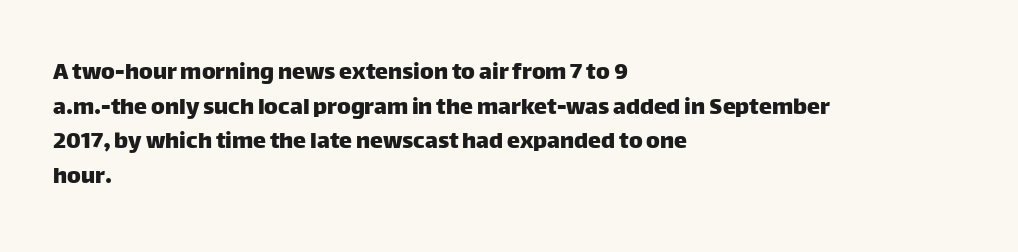
The image shows 26 px text type, upright; set left-aligned, normal line spacing (1.33x), normal letter spacing, not underlined.
